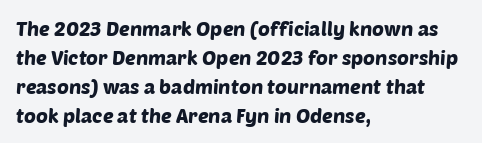
Q: Is the text underlined? A: No.
Q: How is the paragraph aligned? A: Left-aligned.
Q: Is the spacing between letters normal or unusually wide? A: Normal.
Q: Is the spacing between lines tight, normal or loose? A: Normal.
